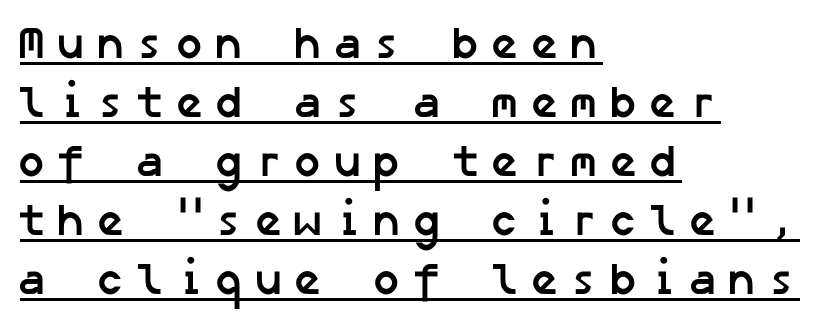
The image shows 45 px semibold sans-serif type; set left-aligned, normal line spacing (1.31x), unusually wide letter spacing (+0.21 em), underlined; low stroke contrast and a medium x-height.
